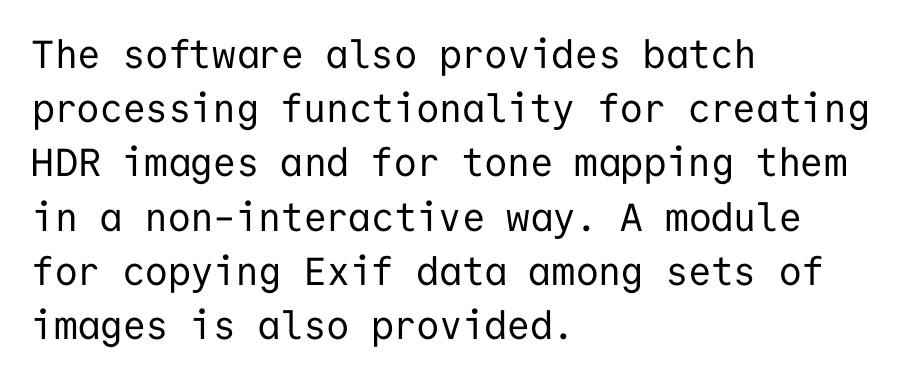
{"serif": "no", "italic": "no", "bold": "no", "weight": "regular", "width": "normal", "stroke_contrast": "low", "x_height": "medium", "monospaced": "yes", "underline": "no", "align": "left", "line_spacing": "normal", "line_spacing_ratio": 1.39, "letter_spacing": "normal", "letter_spacing_em": 0.0, "glyph_px": 39}
